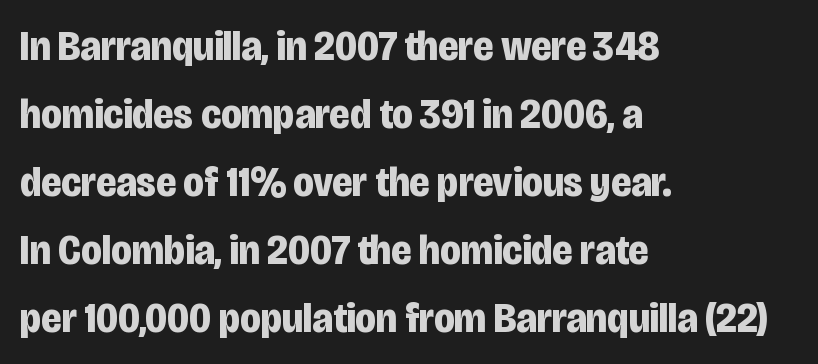
The image shows 43 px bold, condensed sans-serif type, upright; set left-aligned, normal line spacing (1.58x), normal letter spacing, not underlined; low stroke contrast and a large x-height.
